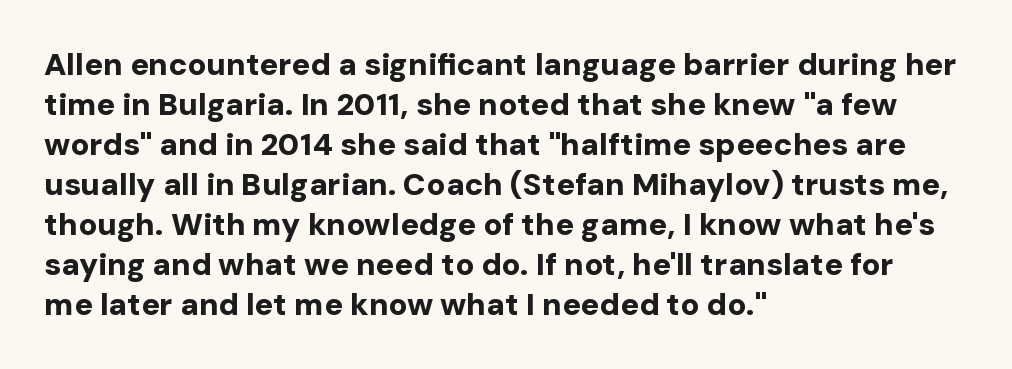
Q: Is the text bold? A: Yes.
Q: Is the text italic (slanted)? A: No, it is upright.
Q: Is the typeface a serif or a sans-serif typeface? A: Sans-serif.
Q: Is the text underlined? A: No.
Q: How is the paragraph aligned? A: Left-aligned.
Q: Is the spacing between letters normal or unusually wide? A: Normal.
Q: Is the spacing between lines tight, normal or loose? A: Normal.
Q: Width (condensed, normal, or wide)? A: Normal.
Q: Stroke contrast? A: Low.
Q: x-height? A: Medium.
Q: Monospaced? A: No.
